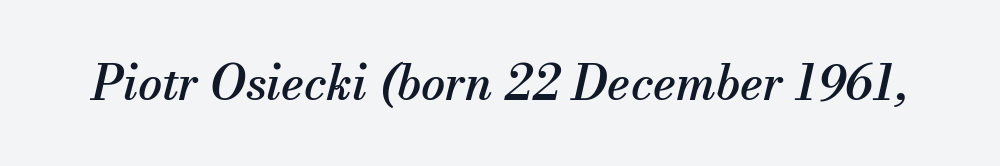
{"serif": "yes", "italic": "yes", "lean": "right", "slant_degrees": 13, "width": "normal", "stroke_contrast": "medium", "x_height": "small", "monospaced": "no", "underline": "no", "letter_spacing": "normal", "letter_spacing_em": 0.0, "glyph_px": 48}
